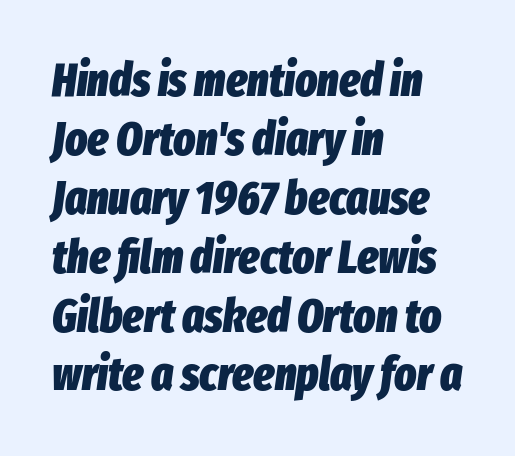
The image shows 46 px heavy, condensed type, italic (leaning right); set left-aligned, normal line spacing (1.28x), normal letter spacing, not underlined; low stroke contrast and a medium x-height.
